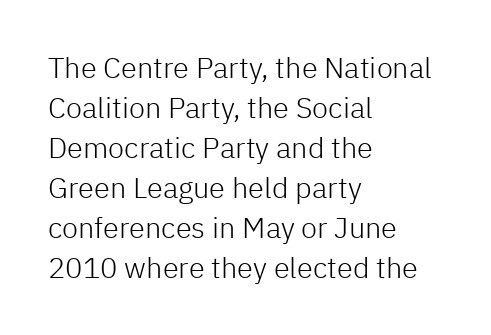
{"serif": "no", "italic": "no", "bold": "no", "weight": "light", "width": "normal", "stroke_contrast": "low", "x_height": "medium", "monospaced": "no", "underline": "no", "align": "left", "line_spacing": "normal", "line_spacing_ratio": 1.38, "letter_spacing": "normal", "letter_spacing_em": 0.0, "glyph_px": 29}
